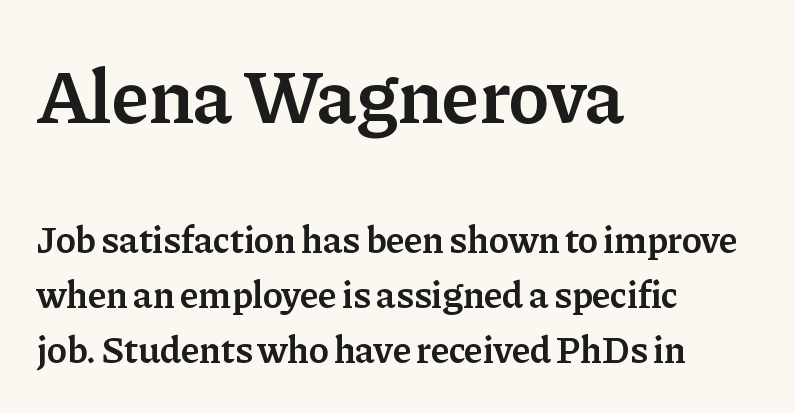
{"serif": "yes", "italic": "no", "bold": "semi", "weight": "semibold", "width": "normal", "stroke_contrast": "low", "x_height": "medium", "monospaced": "no", "underline": "no", "align": "left", "line_spacing": "normal", "line_spacing_ratio": 1.45, "letter_spacing": "normal", "letter_spacing_em": 0.0, "larger_block": "first", "size_ratio": 2.03, "glyph_px": 77}
